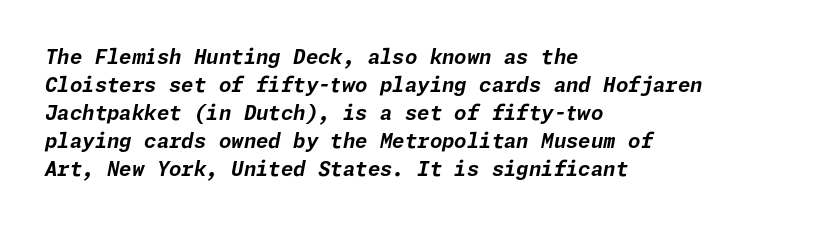
The image shows 20 px bold type, italic (leaning right); set left-aligned, normal line spacing (1.4x), normal letter spacing, not underlined.
